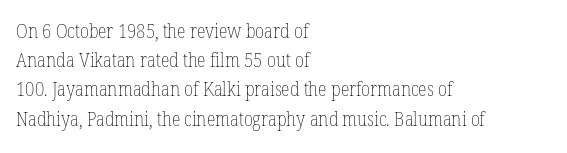
Q: Is the text bold? A: No.
Q: Is the text italic (slanted)? A: No, it is upright.
Q: Is the text underlined? A: No.
Q: How is the paragraph aligned? A: Left-aligned.
Q: Is the spacing between letters normal or unusually wide? A: Normal.
Q: Is the spacing between lines tight, normal or loose? A: Normal.
